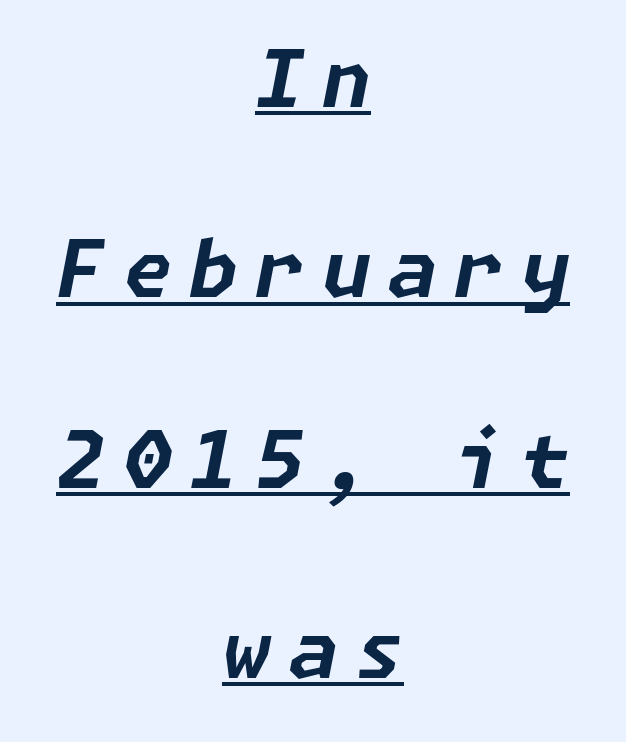
The image shows 79 px bold type, italic (leaning right); set centered, loose line spacing (2.41x), unusually wide letter spacing (+0.22 em), underlined; low stroke contrast and a medium x-height.
